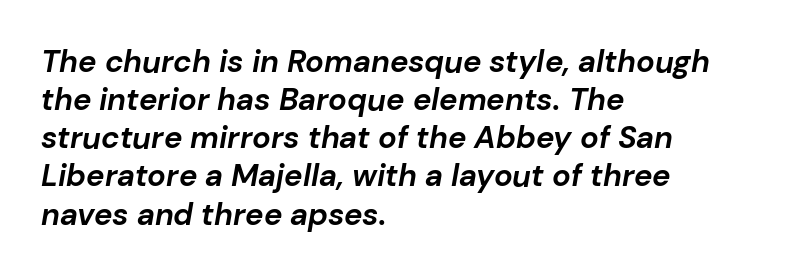
Q: Is the text bold? A: Yes.
Q: Is the text italic (slanted)? A: Yes, it leans right by about 10 degrees.
Q: Is the text underlined? A: No.
Q: How is the paragraph aligned? A: Left-aligned.
Q: Is the spacing between letters normal or unusually wide? A: Normal.
Q: Width (condensed, normal, or wide)? A: Normal.
Q: Stroke contrast? A: Low.
Q: x-height? A: Medium.
Q: Monospaced? A: No.
